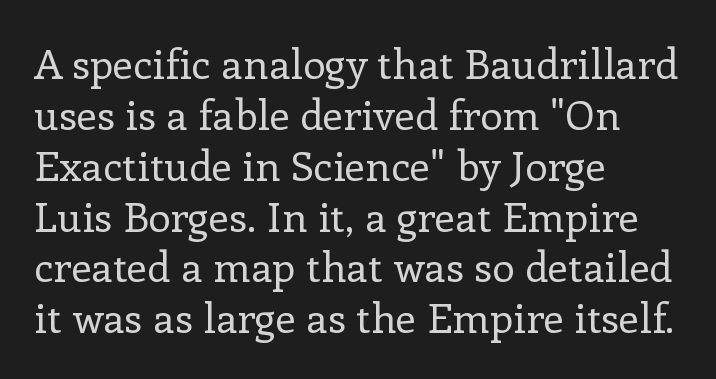
Q: Is the text bold? A: No.
Q: Is the text italic (slanted)? A: No, it is upright.
Q: Is the typeface a serif or a sans-serif typeface? A: Serif.
Q: Is the text underlined? A: No.
Q: How is the paragraph aligned? A: Left-aligned.
Q: Is the spacing between letters normal or unusually wide? A: Normal.
Q: Width (condensed, normal, or wide)? A: Normal.
Q: Stroke contrast? A: Low.
Q: x-height? A: Medium.
Q: Monospaced? A: No.
